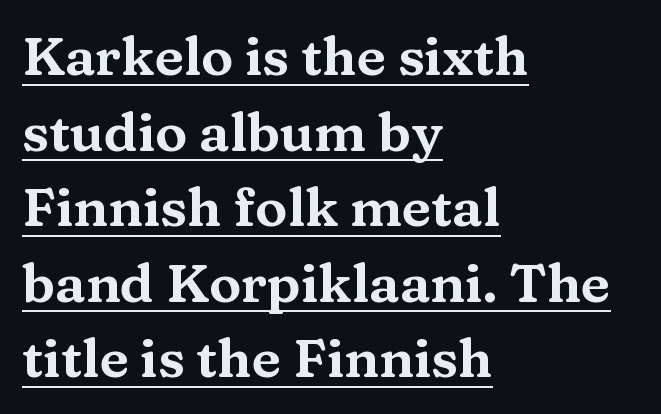
The lettering is marked with a stroke running underneath it. The designer left line spacing at the default. What stands out about the letter spacing? Nothing — it is the standard amount. The type sits square on the baseline with zero lean. Regarding serifs, this sample has them.
